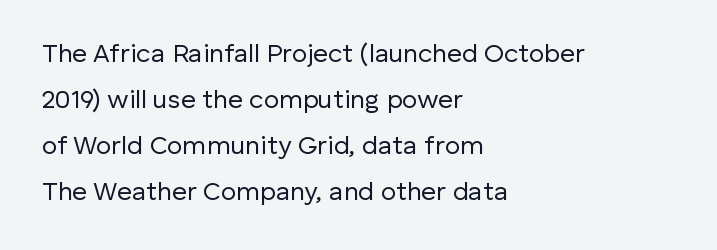
Look at the tracking — it's just the regular setting, nothing added. Each stroke keeps to a modest, everyday thickness or less. The compositor pushed each line to the left boundary. The font's upright variant was chosen for this text. A clean baseline with only descenders dipping below it.
